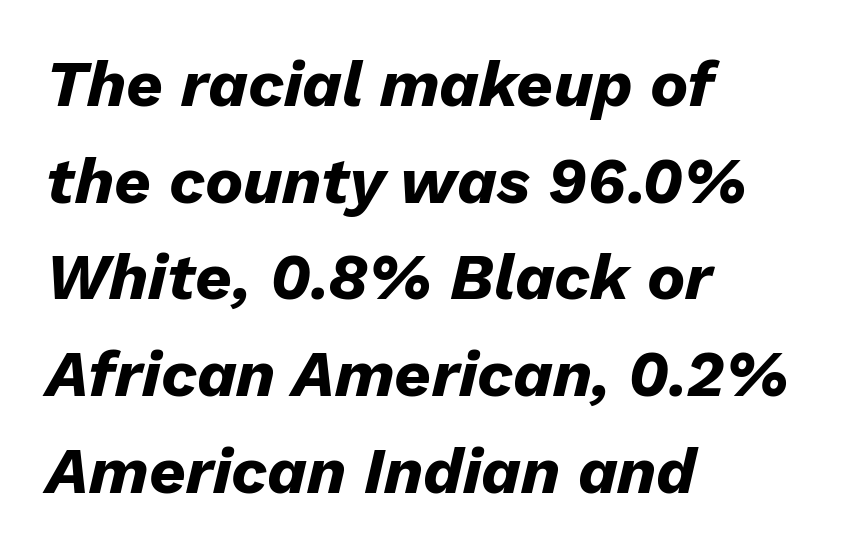
The space between consecutive lines is moderate. A bare baseline throughout the passage. An italicized treatment has been applied to the whole sample. Characters follow at the spacing the type designer built in.
